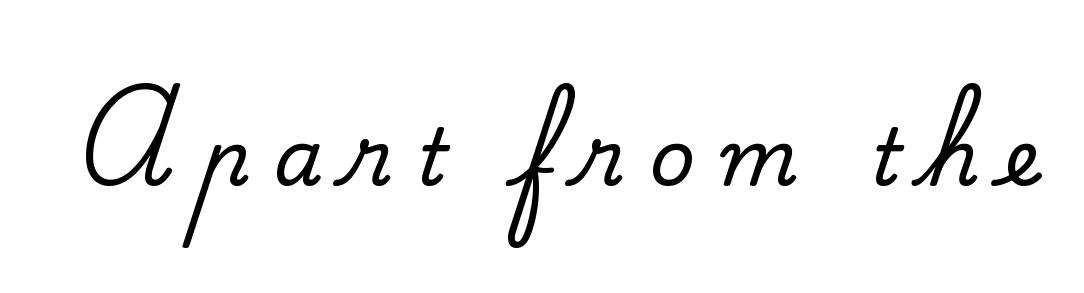
Q: Is the text italic (slanted)? A: Yes.
Q: Is the typeface a serif or a sans-serif typeface? A: Serif.
Q: Is the text underlined? A: No.
Q: Is the spacing between letters normal or unusually wide? A: Unusually wide.
Q: Width (condensed, normal, or wide)? A: Normal.
Q: Stroke contrast? A: Medium.
Q: x-height? A: Small.
Q: Monospaced? A: No.
